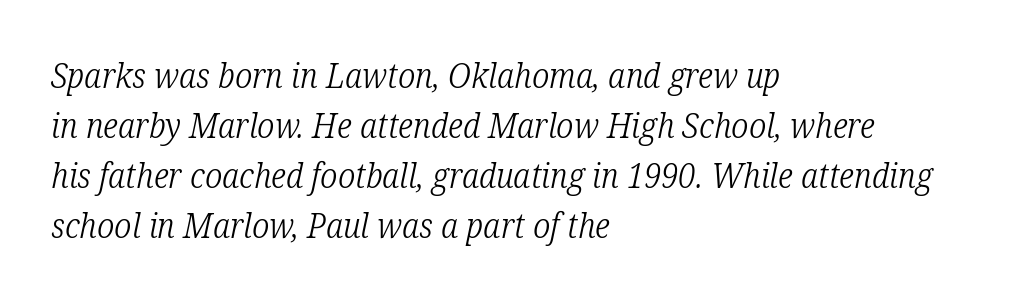
{"serif": "yes", "italic": "yes", "lean": "right", "slant_degrees": 12, "bold": "no", "weight": "light", "width": "condensed", "stroke_contrast": "low", "x_height": "medium", "monospaced": "no", "underline": "no", "align": "left", "line_spacing": "normal", "line_spacing_ratio": 1.47, "letter_spacing": "normal", "letter_spacing_em": 0.0, "glyph_px": 34}
